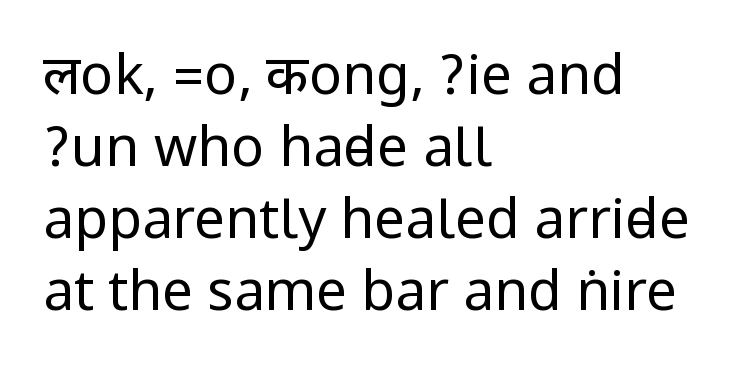
The image shows 55 px regular-weight, condensed sans-serif type, upright; set left-aligned, normal line spacing (1.31x), normal letter spacing, not underlined; low stroke contrast.
